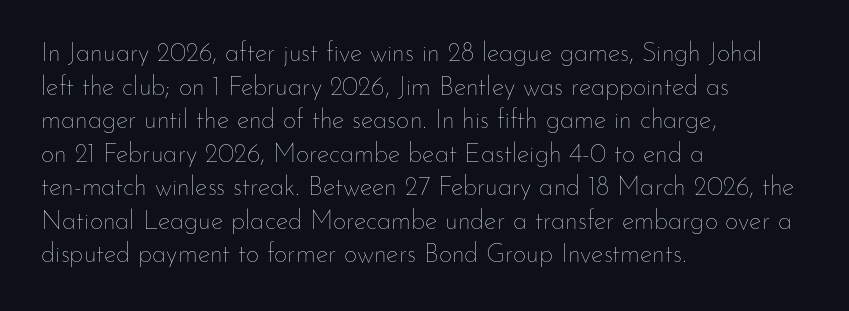
Interline gaps are of average width in this sample. In terms of posture, this sample is upright. Teacher's note: observe the even left margin — that is flush-left alignment. The cut favours lightness, reaching ordinary text weight at its darkest.
